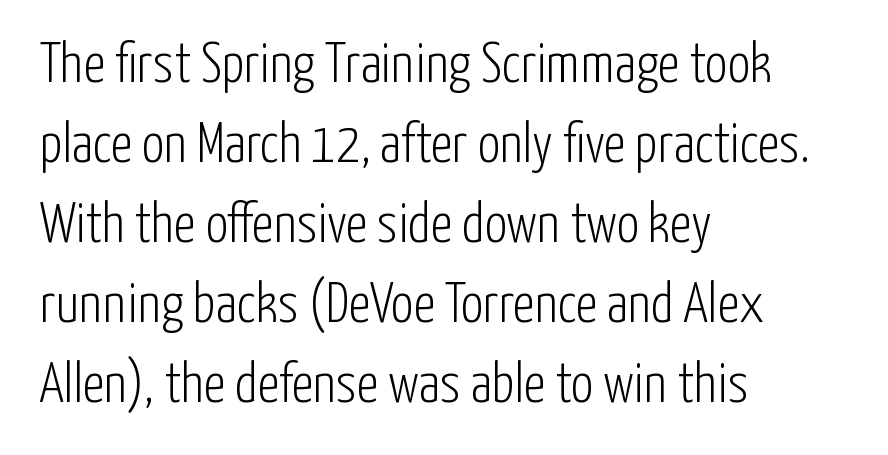
Q: Is the text bold? A: No.
Q: Is the text italic (slanted)? A: No, it is upright.
Q: Is the typeface a serif or a sans-serif typeface? A: Sans-serif.
Q: Is the text underlined? A: No.
Q: How is the paragraph aligned? A: Left-aligned.
Q: Is the spacing between letters normal or unusually wide? A: Normal.
Q: Is the spacing between lines tight, normal or loose? A: Normal.
Q: Width (condensed, normal, or wide)? A: Condensed.
Q: Stroke contrast? A: Low.
Q: x-height? A: Medium.
Q: Monospaced? A: No.
